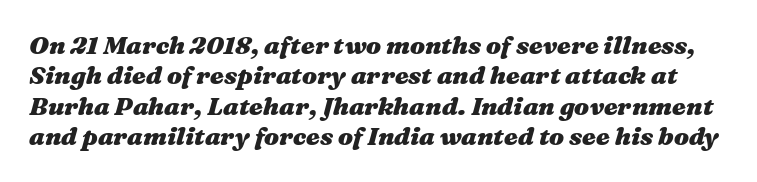
Q: Is the text bold? A: Yes.
Q: Is the text italic (slanted)? A: Yes, it leans right by about 16 degrees.
Q: Is the text underlined? A: No.
Q: Is the spacing between letters normal or unusually wide? A: Normal.
